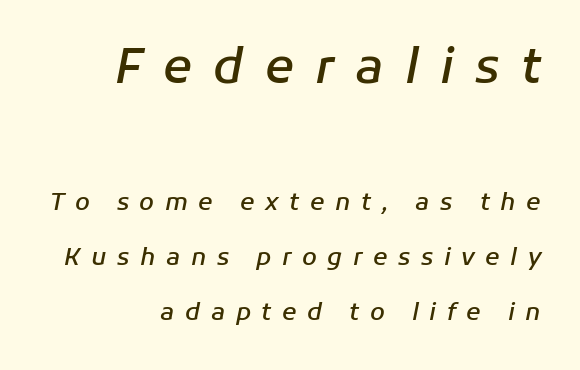
Looks like regular typesetting: each glyph gets only the width it needs. The string is rendered with underlining switched off. The designer dialed line spacing up above the default. These lines carry some extra weight — a demibold, not a full bold. If you drew a line through each stem, it would be angled. Larger block? The one above; the one below is distinctly smaller.
